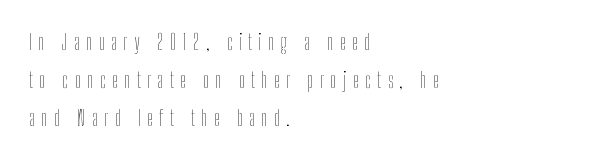
The image shows 21 px text type, upright; set left-aligned, line spacing 1.81x, unusually wide letter spacing (+0.31 em), not underlined.
